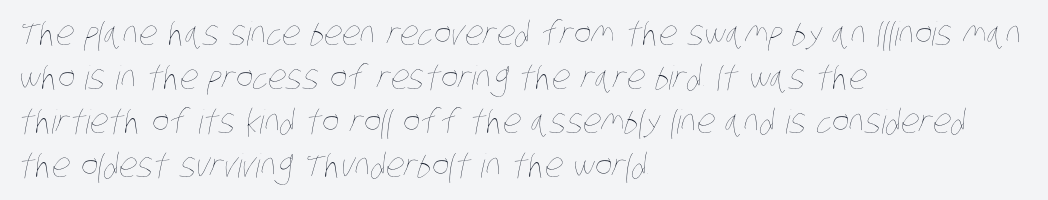
The image shows 33 px thin, condensed type; set left-aligned, normal line spacing (1.33x), normal letter spacing, not underlined; low stroke contrast and a large x-height.
